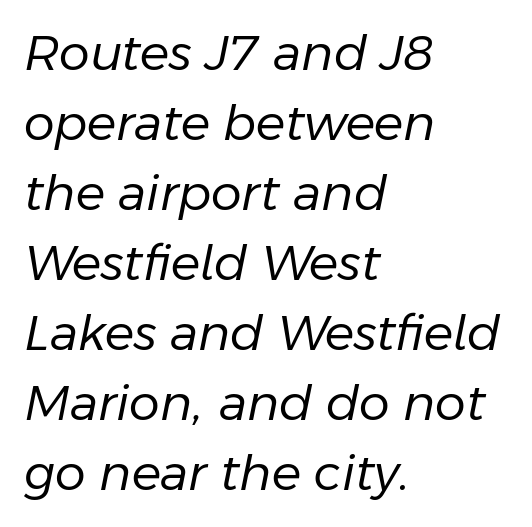
The image shows 49 px regular-weight type, italic (leaning right); set left-aligned, normal line spacing (1.43x), normal letter spacing, not underlined; low stroke contrast and a medium x-height.
